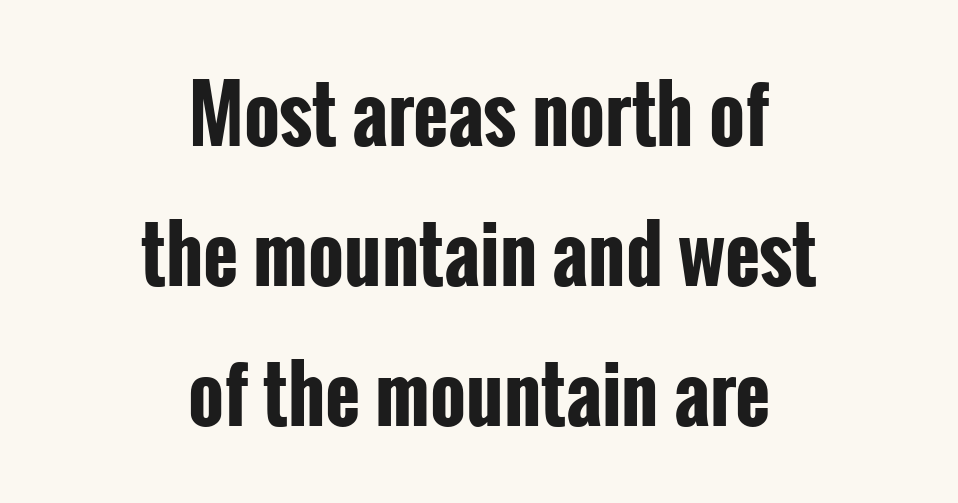
Caption: bold face, heavy strokes. Unlike italic type, these characters show no tilt at all. Default kerning and tracking; the words read as compact shapes. A typesetter would call this proportional, since set widths differ per character.
